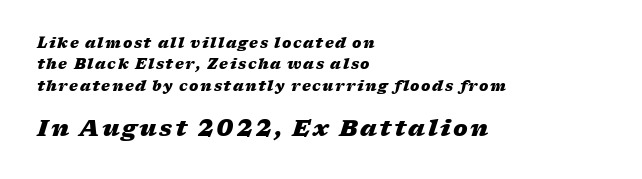
The image shows 22 px bold type, italic (leaning right); set left-aligned, normal line spacing (1.53x), not underlined; the second (bottom) block is 1.57x larger.
